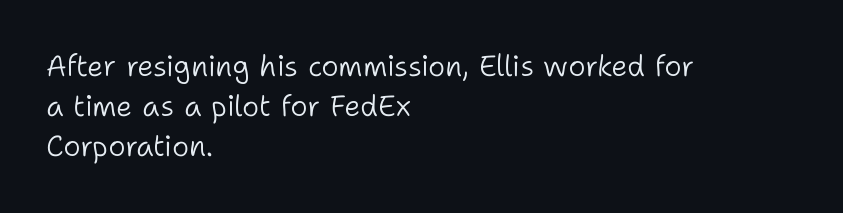
Q: Is the text bold? A: No.
Q: Is the text italic (slanted)? A: No, it is upright.
Q: Is the typeface a serif or a sans-serif typeface? A: Sans-serif.
Q: Is the text underlined? A: No.
Q: How is the paragraph aligned? A: Left-aligned.
Q: Is the spacing between letters normal or unusually wide? A: Normal.
Q: Is the spacing between lines tight, normal or loose? A: Normal.
Q: Width (condensed, normal, or wide)? A: Normal.
Q: Stroke contrast? A: Low.
Q: x-height? A: Medium.
Q: Monospaced? A: No.
